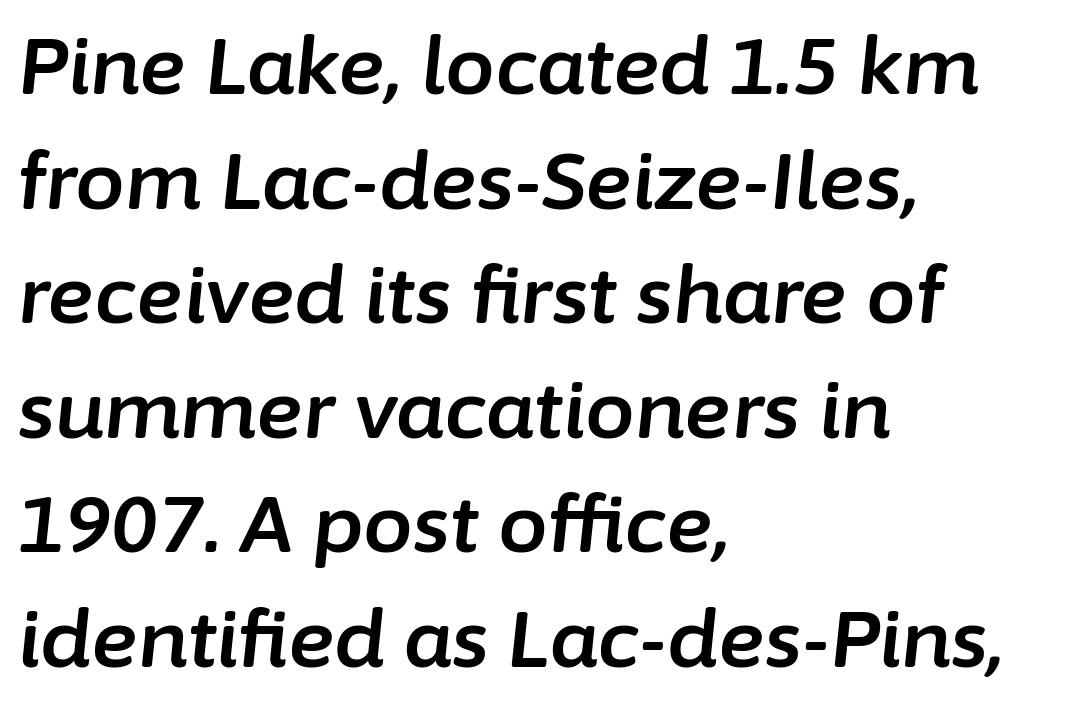
The letters advance in unequal steps, a hallmark of proportional type. Observe the lean: these are italic letterforms. The passage shown has conventional tracking throughout. What's the leading like? Ordinary, nothing unusual. Nobody drew a line under any word here. The paragraph has a hard left edge and a soft right edge.
